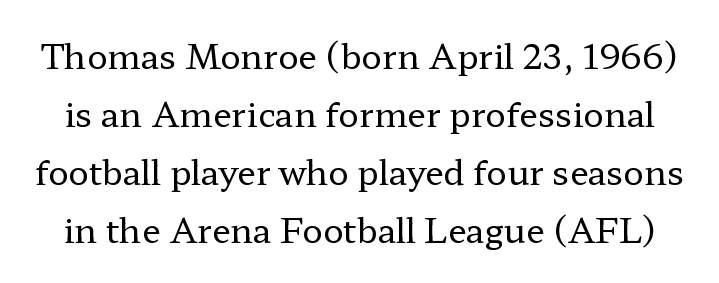
{"serif": "yes", "italic": "no", "bold": "no", "weight": "regular", "width": "wide", "stroke_contrast": "low", "x_height": "medium", "monospaced": "no", "underline": "no", "line_spacing_ratio": 1.71, "letter_spacing": "normal", "letter_spacing_em": 0.0, "glyph_px": 34}
